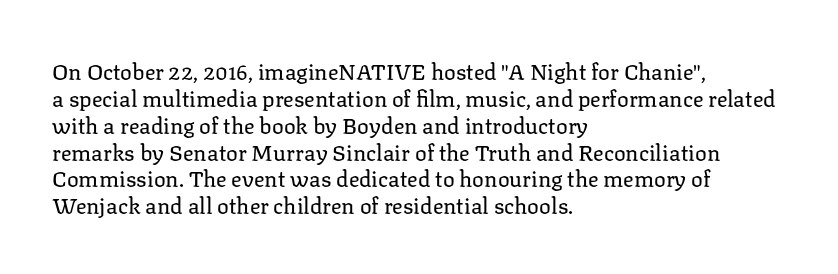
The image shows 22 px text type, upright; set left-aligned, line spacing 1.22x, normal letter spacing, not underlined.
